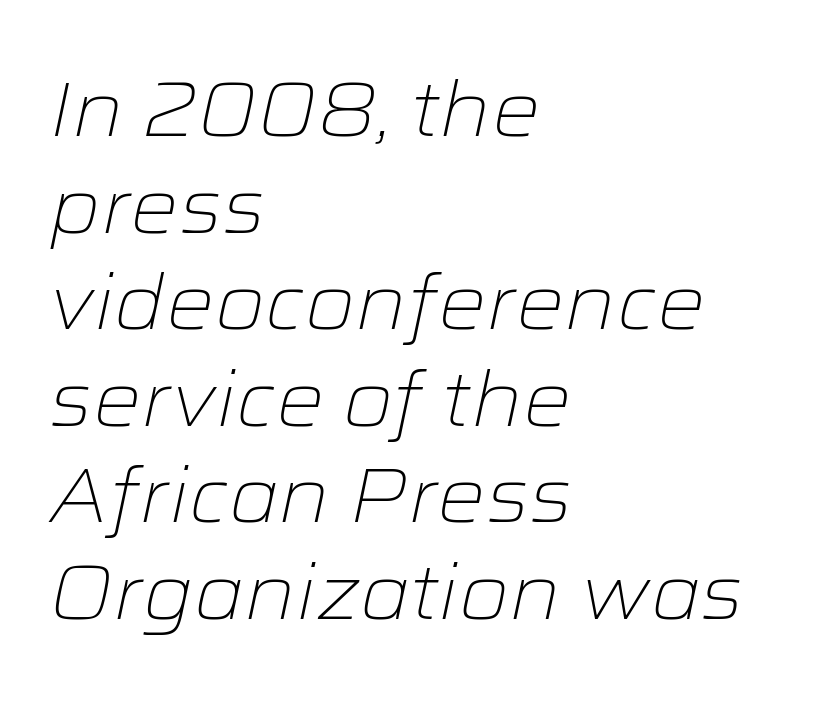
Q: Is the text bold? A: No.
Q: Is the text italic (slanted)? A: Yes, it leans right by about 12 degrees.
Q: Is the text underlined? A: No.
Q: How is the paragraph aligned? A: Left-aligned.
Q: Is the spacing between letters normal or unusually wide? A: Normal.
Q: Is the spacing between lines tight, normal or loose? A: Normal.
Q: Width (condensed, normal, or wide)? A: Wide.
Q: Stroke contrast? A: Low.
Q: x-height? A: Medium.
Q: Monospaced? A: No.
